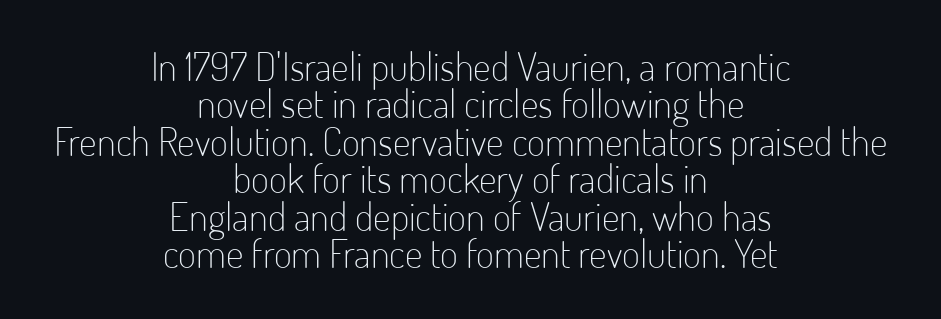
Q: Is the text bold? A: No.
Q: Is the text italic (slanted)? A: No, it is upright.
Q: Is the typeface a serif or a sans-serif typeface? A: Sans-serif.
Q: Is the text underlined? A: No.
Q: How is the paragraph aligned? A: Centered.
Q: Is the spacing between letters normal or unusually wide? A: Normal.
Q: Is the spacing between lines tight, normal or loose? A: Tight.
Q: Width (condensed, normal, or wide)? A: Condensed.
Q: Stroke contrast? A: Low.
Q: x-height? A: Small.
Q: Monospaced? A: No.
